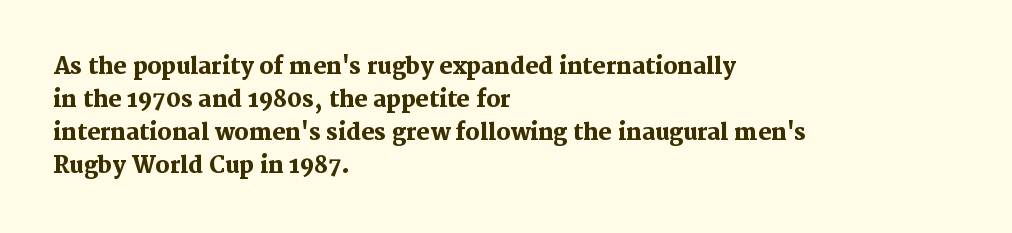
The image shows 22 px bold type, upright; set left-aligned, normal line spacing (1.5x), normal letter spacing, not underlined.
